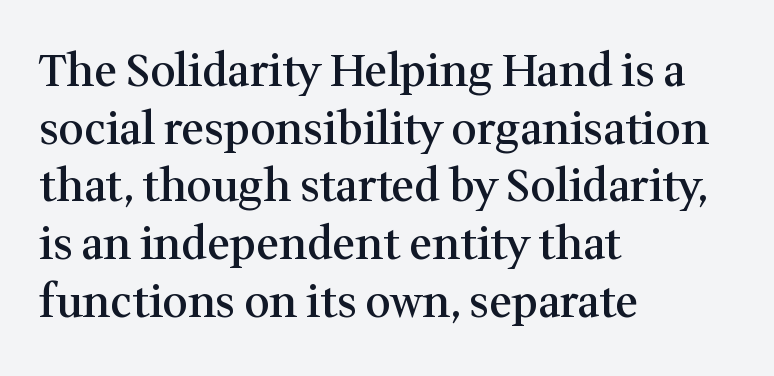
The image shows 44 px semibold serif type, upright; set left-aligned, normal line spacing (1.31x), normal letter spacing, not underlined; medium stroke contrast and a medium x-height.
